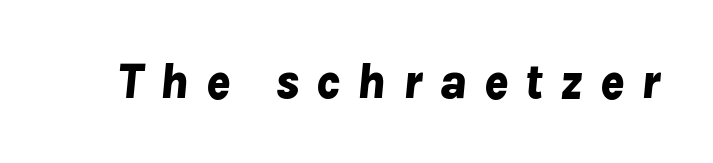
The foot of each line stays bare and open. The passage shown is emphatically bold. Between one letter and the next there's a generous, obvious gap. The passage shown is typed in a proportional face where columns would drift. Italic: yes, the glyphs are oblique.
